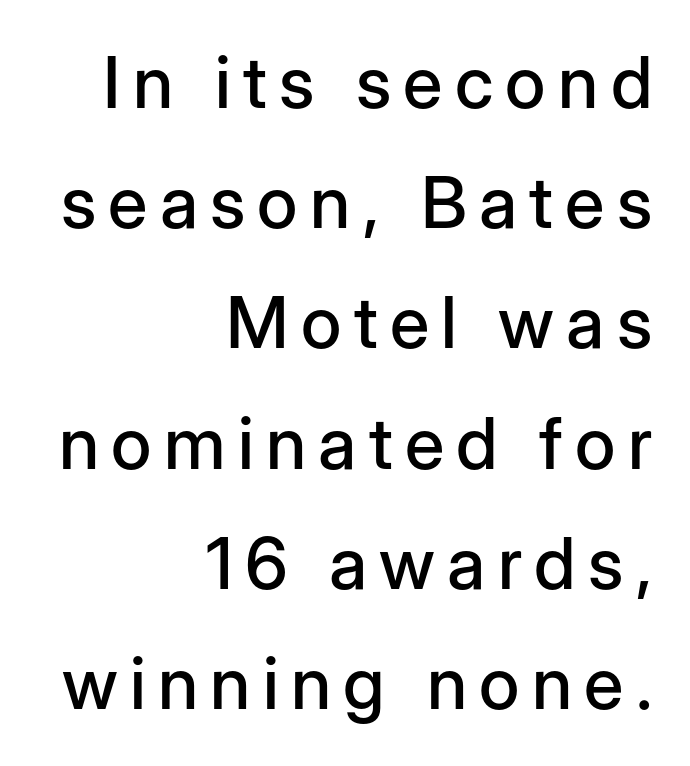
The image shows 72 px sans-serif type, upright; set right-aligned, normal line spacing (1.67x), not underlined; low stroke contrast and a medium x-height.
